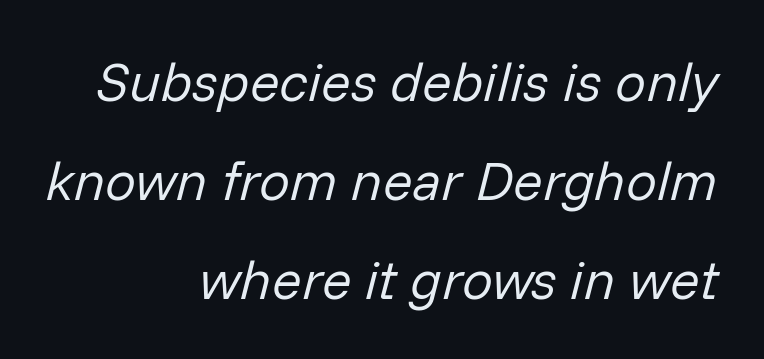
The image shows 55 px regular-weight type, italic (leaning right); set right-aligned, line spacing 1.8x, normal letter spacing, not underlined; low stroke contrast and a medium x-height.
